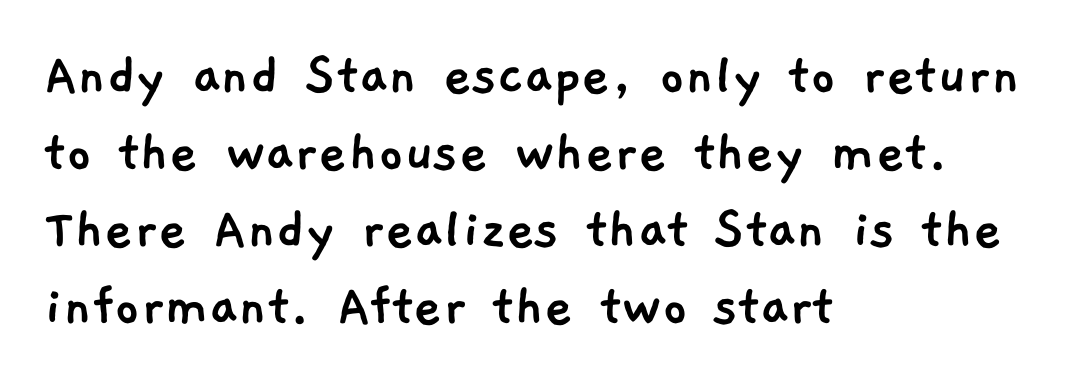
The image shows 62 px sans-serif type; set left-aligned, line spacing 1.24x, normal letter spacing, not underlined; low stroke contrast and a medium x-height.
